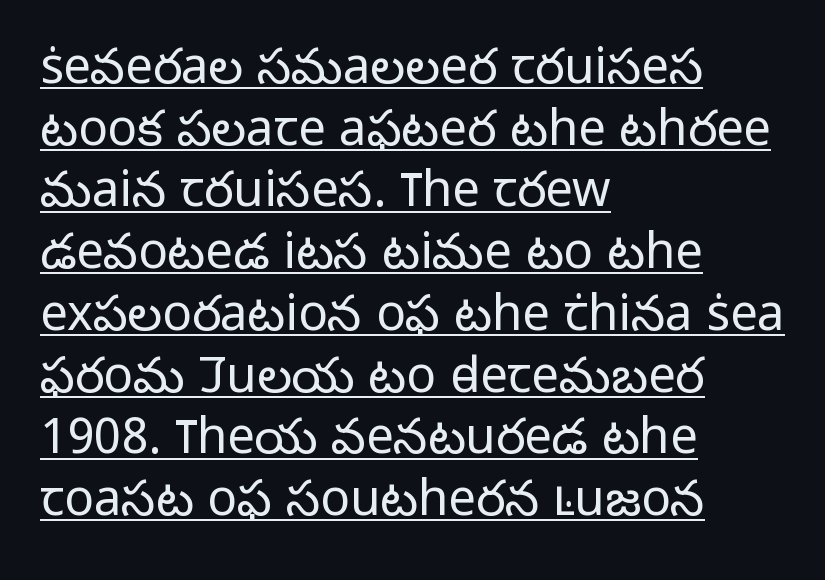
These lines are set flush left with a ragged right edge. No chunkiness to these letters — they're not bold. Notice how descenders clear the ascenders below comfortably — that's standard leading. A typesetter would call this zero additional tracking.
